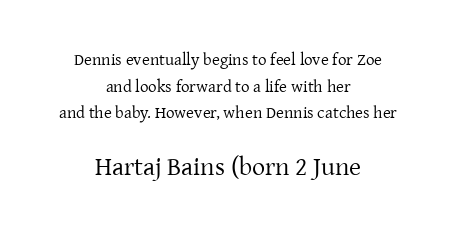
The image shows 26 px text type, upright; set centered, normal line spacing (1.56x), normal letter spacing, not underlined; the second (bottom) block is 1.53x larger.
